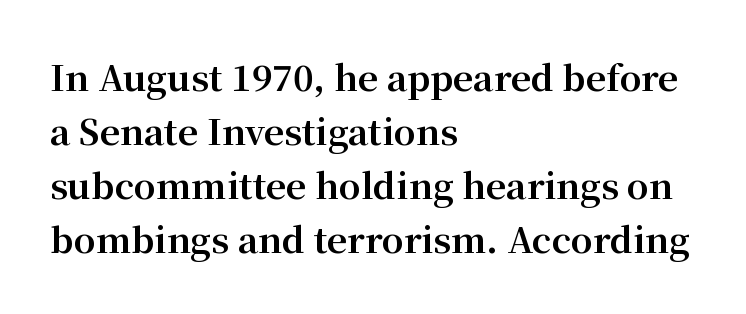
{"serif": "yes", "italic": "no", "bold": "yes", "weight": "bold", "width": "normal", "stroke_contrast": "medium", "x_height": "medium", "monospaced": "no", "underline": "no", "align": "left", "line_spacing": "normal", "line_spacing_ratio": 1.54, "letter_spacing": "normal", "letter_spacing_em": 0.0, "glyph_px": 35}
